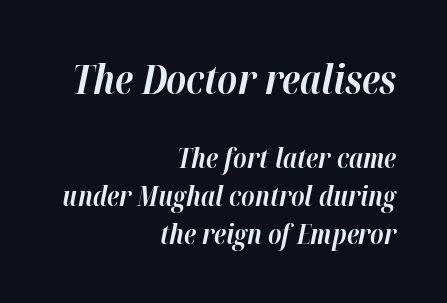
Q: Is the text bold? A: Yes.
Q: Is the text italic (slanted)? A: Yes, it leans right by about 12 degrees.
Q: Is the text underlined? A: No.
Q: How is the paragraph aligned? A: Right-aligned.
Q: Is the spacing between letters normal or unusually wide? A: Normal.
Q: Is the spacing between lines tight, normal or loose? A: Normal.
Q: Which block of text is set in a larger size, the first (top) or the second (bottom)? A: The first (top) one.
Q: Width (condensed, normal, or wide)? A: Normal.
Q: Stroke contrast? A: High.
Q: x-height? A: Medium.
Q: Monospaced? A: No.
